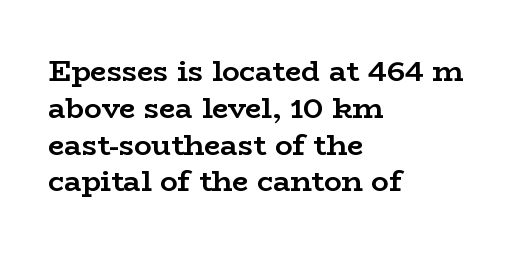
The image shows 29 px semibold, wide serif type, upright; set left-aligned, normal line spacing (1.27x), normal letter spacing, not underlined; low stroke contrast and a medium x-height.
